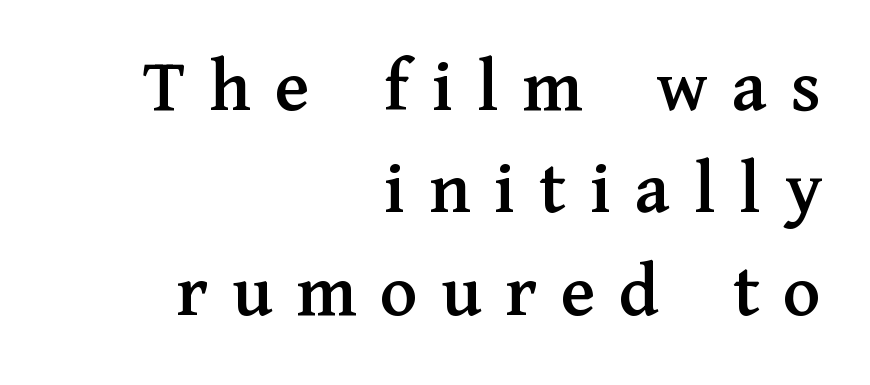
Q: Is the text italic (slanted)? A: No, it is upright.
Q: Is the typeface a serif or a sans-serif typeface? A: Serif.
Q: Is the text underlined? A: No.
Q: How is the paragraph aligned? A: Right-aligned.
Q: Is the spacing between letters normal or unusually wide? A: Unusually wide.
Q: Is the spacing between lines tight, normal or loose? A: Normal.
Q: Width (condensed, normal, or wide)? A: Normal.
Q: Stroke contrast? A: Medium.
Q: x-height? A: Medium.
Q: Monospaced? A: No.
